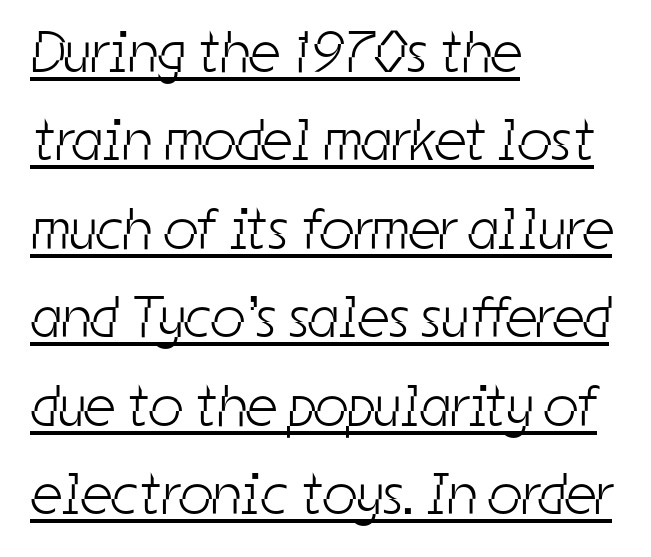
Q: Is the text bold? A: No.
Q: Is the typeface a serif or a sans-serif typeface? A: Sans-serif.
Q: Is the text underlined? A: Yes.
Q: How is the paragraph aligned? A: Left-aligned.
Q: Is the spacing between letters normal or unusually wide? A: Normal.
Q: Is the spacing between lines tight, normal or loose? A: Normal.
Q: Width (condensed, normal, or wide)? A: Condensed.
Q: Stroke contrast? A: Low.
Q: x-height? A: Medium.
Q: Monospaced? A: No.
